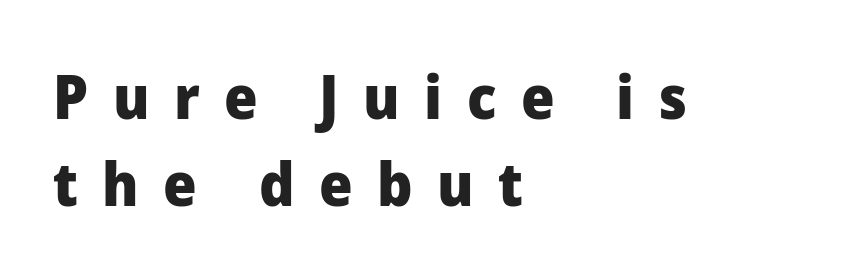
Q: Is the text bold? A: Yes.
Q: Is the text italic (slanted)? A: No, it is upright.
Q: Is the typeface a serif or a sans-serif typeface? A: Sans-serif.
Q: Is the text underlined? A: No.
Q: How is the paragraph aligned? A: Left-aligned.
Q: Is the spacing between letters normal or unusually wide? A: Unusually wide.
Q: Is the spacing between lines tight, normal or loose? A: Normal.
Q: Width (condensed, normal, or wide)? A: Normal.
Q: Stroke contrast? A: Low.
Q: x-height? A: Medium.
Q: Monospaced? A: No.
